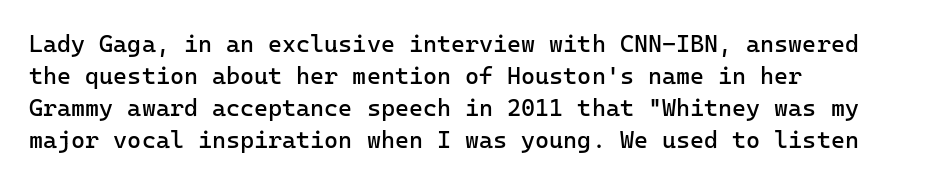
Q: Is the text bold? A: No.
Q: Is the text italic (slanted)? A: No, it is upright.
Q: Is the text underlined? A: No.
Q: How is the paragraph aligned? A: Left-aligned.
Q: Is the spacing between letters normal or unusually wide? A: Normal.
Q: Is the spacing between lines tight, normal or loose? A: Normal.
